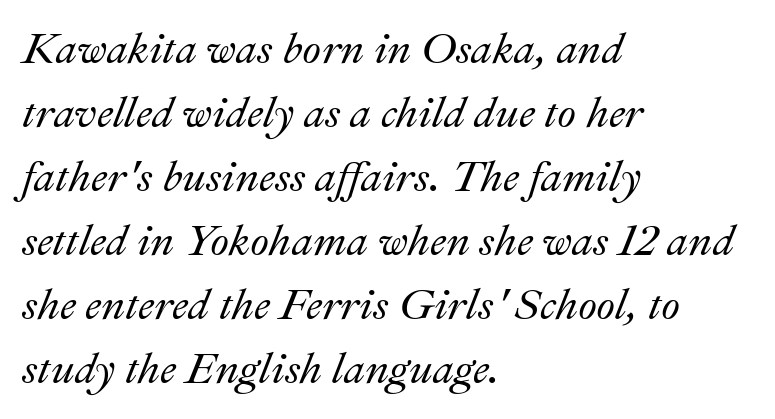
The image shows 43 px text type, italic (leaning right); set left-aligned, normal line spacing (1.49x), normal letter spacing, not underlined; medium stroke contrast and a small x-height.
